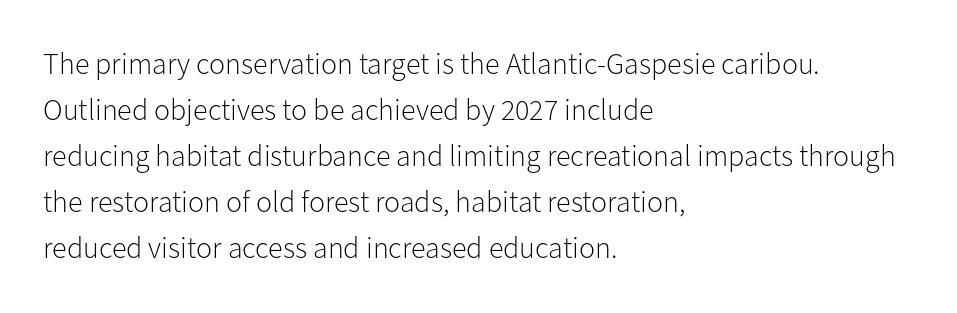
Think standard paragraph weight, or any step lighter than that. The face used here is rendered with its standard letterfit. Designer's note — italics off, roman on. A sans-serif font was chosen for this passage.
